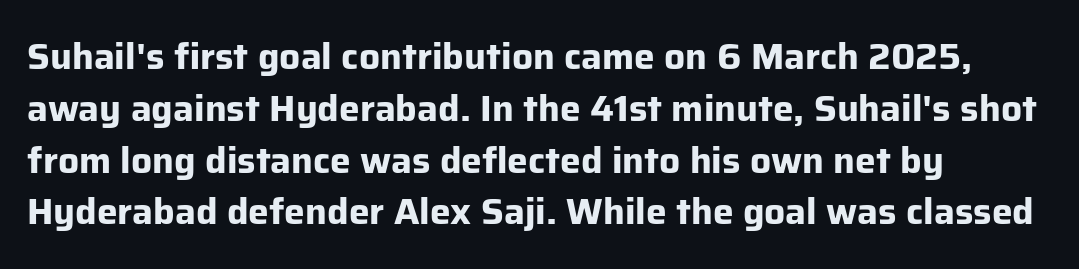
The image shows 37 px bold sans-serif type, upright; set left-aligned, normal line spacing (1.4x), normal letter spacing, not underlined; low stroke contrast and a medium x-height.
